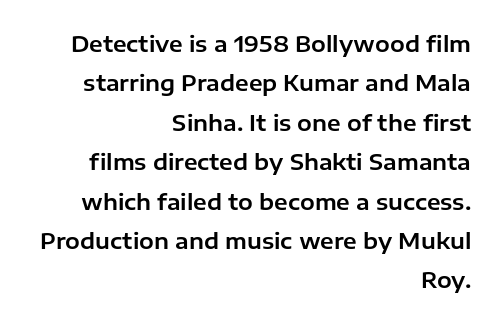
Rendered with straight, roman letterforms. The tracking reads as untouched default to a designer's eye. The space beneath each line is pristine and unruled. Notice how the passage keeps a crisp vertical edge on the right only.
